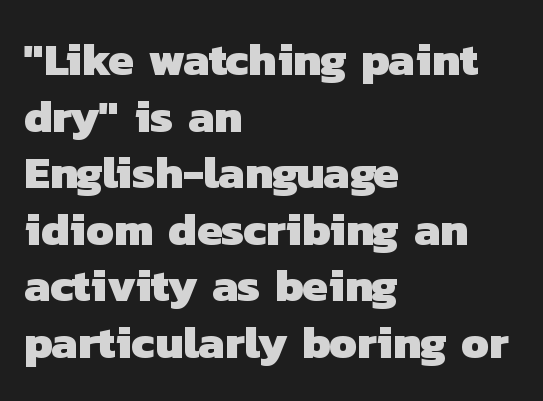
The strokes are fattened all the way to bold. This sample has the flowing, uneven cadence of proportional lettering. Reading down the block, your eye returns to a fixed left position each line. The foot of each line stays bare and open. The text was rendered using a sans face with plain stroke endings.
